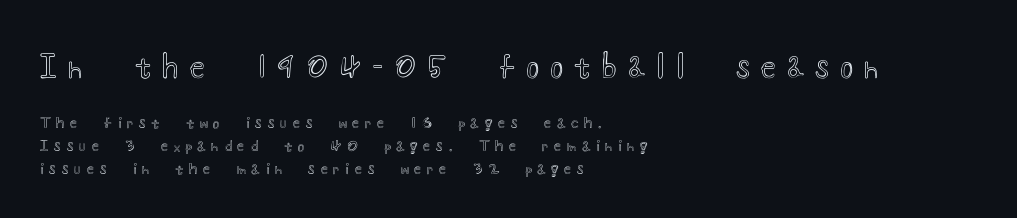
Q: Is the text italic (slanted)? A: No, it is upright.
Q: Is the text underlined? A: No.
Q: How is the paragraph aligned? A: Left-aligned.
Q: Is the spacing between letters normal or unusually wide? A: Unusually wide.
Q: Is the spacing between lines tight, normal or loose? A: Normal.
Q: Which block of text is set in a larger size, the first (top) or the second (bottom)? A: The first (top) one.
Q: Width (condensed, normal, or wide)? A: Wide.
Q: x-height? A: Small.
Q: Monospaced? A: No.
